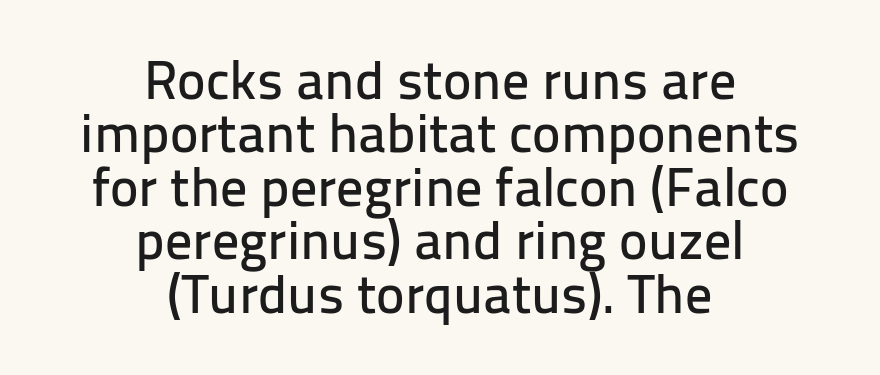
Q: Is the text italic (slanted)? A: No, it is upright.
Q: Is the typeface a serif or a sans-serif typeface? A: Sans-serif.
Q: Is the text underlined? A: No.
Q: How is the paragraph aligned? A: Centered.
Q: Is the spacing between letters normal or unusually wide? A: Normal.
Q: Is the spacing between lines tight, normal or loose? A: Tight.
Q: Width (condensed, normal, or wide)? A: Normal.
Q: Stroke contrast? A: Low.
Q: x-height? A: Medium.
Q: Monospaced? A: No.
